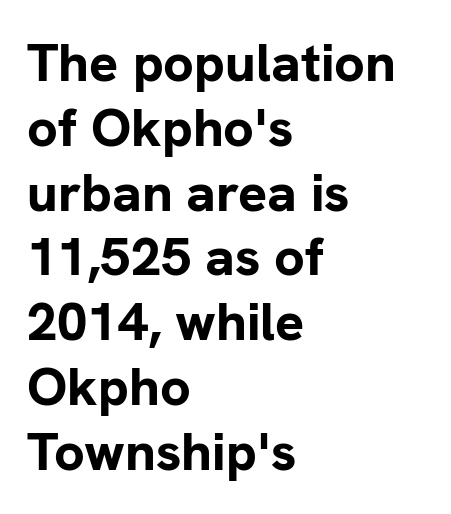
{"serif": "no", "italic": "no", "bold": "yes", "weight": "bold", "width": "normal", "stroke_contrast": "low", "x_height": "medium", "monospaced": "no", "underline": "no", "align": "left", "line_spacing_ratio": 1.2, "letter_spacing": "normal", "letter_spacing_em": 0.0, "glyph_px": 54}
